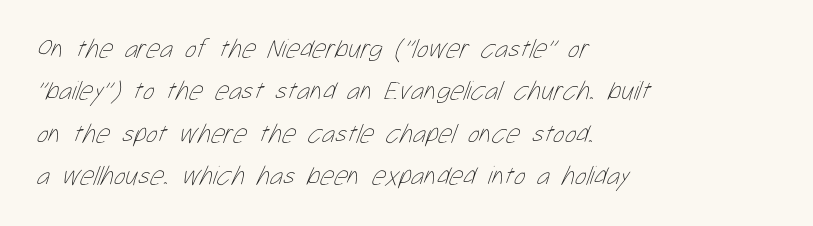
{"bold": "no", "underline": "no", "align": "left", "line_spacing": "normal", "line_spacing_ratio": 1.57, "letter_spacing": "normal", "letter_spacing_em": 0.0, "glyph_px": 27}
